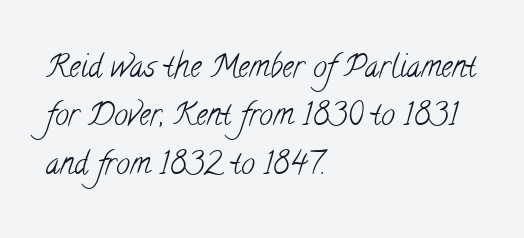
Q: Is the text bold? A: No.
Q: Is the typeface a serif or a sans-serif typeface? A: Serif.
Q: Is the text underlined? A: No.
Q: How is the paragraph aligned? A: Left-aligned.
Q: Is the spacing between letters normal or unusually wide? A: Normal.
Q: Is the spacing between lines tight, normal or loose? A: Normal.
Q: Width (condensed, normal, or wide)? A: Condensed.
Q: Stroke contrast? A: Low.
Q: x-height? A: Small.
Q: Monospaced? A: No.
